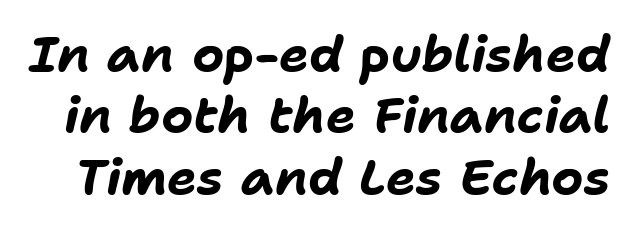
The image shows 50 px bold type, italic (leaning right); set line spacing 1.23x, normal letter spacing, not underlined; low stroke contrast and a medium x-height.
